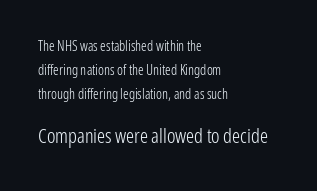
Caption: face not bold, strokes unweighted. Short note: letters normally spaced. Rows of type keep a routine distance in the vertical direction. Every stem runs plumb, perpendicular to the baseline.
